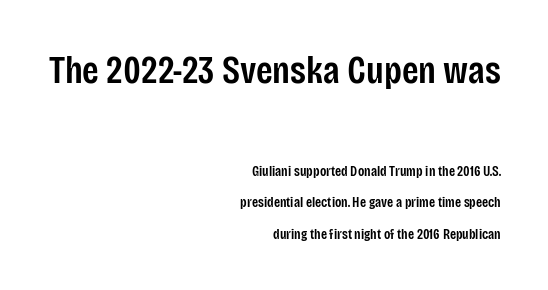
The image shows 38 px semibold, condensed sans-serif type, upright; set right-aligned, loose line spacing (2.23x), normal letter spacing, not underlined; the first (top) block is 2.71x larger; low stroke contrast and a large x-height.
